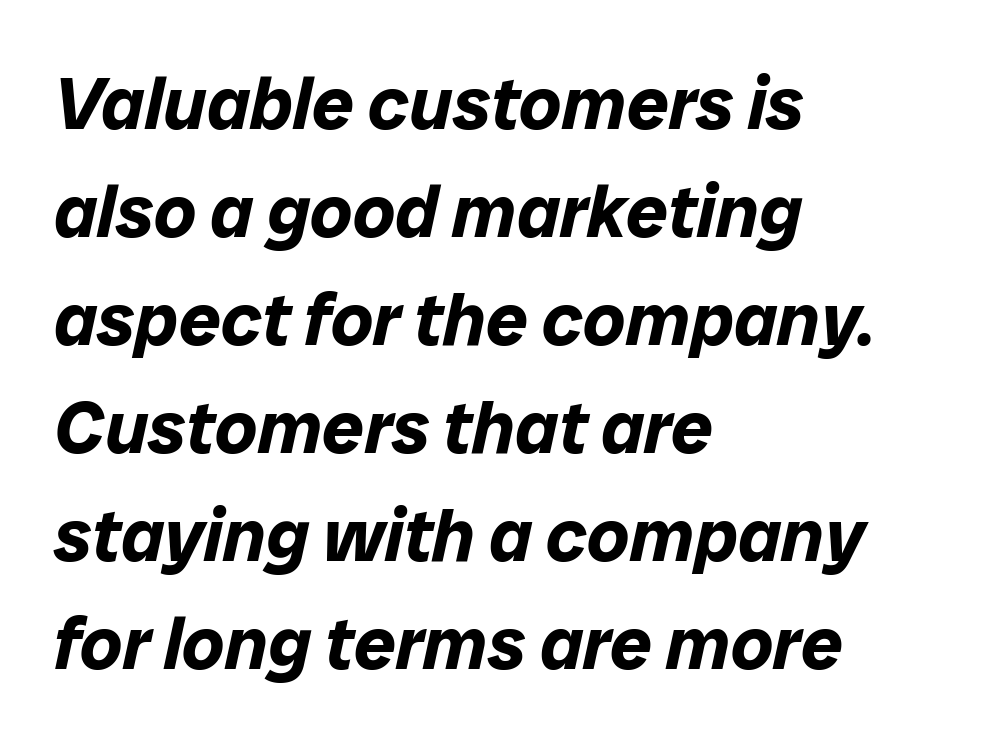
Q: Is the text bold? A: Yes.
Q: Is the text italic (slanted)? A: Yes, it leans right by about 12 degrees.
Q: Is the text underlined? A: No.
Q: How is the paragraph aligned? A: Left-aligned.
Q: Is the spacing between letters normal or unusually wide? A: Normal.
Q: Is the spacing between lines tight, normal or loose? A: Normal.
Q: Width (condensed, normal, or wide)? A: Normal.
Q: Stroke contrast? A: Low.
Q: x-height? A: Medium.
Q: Monospaced? A: No.
